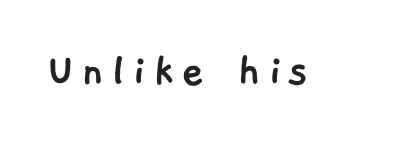
The image shows 50 px sans-serif type; set not underlined; low stroke contrast and a medium x-height.
